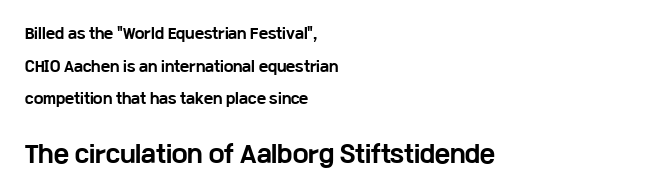
Q: Is the text bold? A: Yes.
Q: Is the text italic (slanted)? A: No, it is upright.
Q: Is the text underlined? A: No.
Q: How is the paragraph aligned? A: Left-aligned.
Q: Is the spacing between letters normal or unusually wide? A: Normal.
Q: Is the spacing between lines tight, normal or loose? A: Loose.
Q: Which block of text is set in a larger size, the first (top) or the second (bottom)? A: The second (bottom) one.
